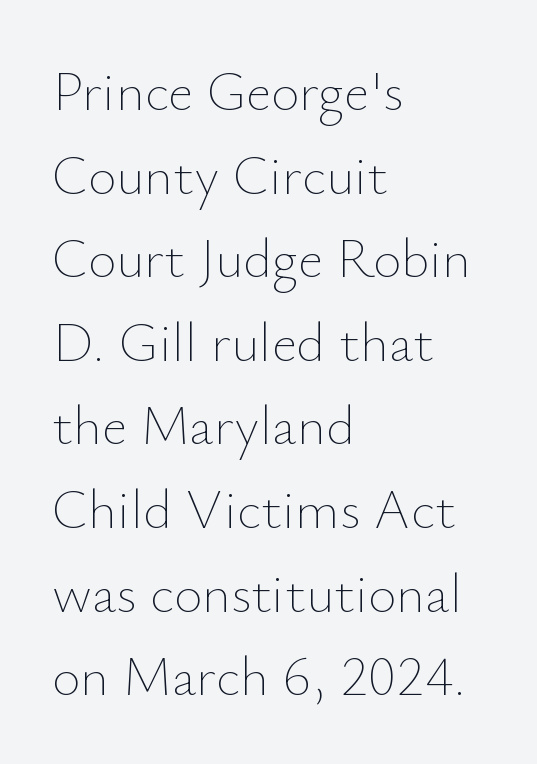
{"italic": "no", "bold": "no", "weight": "thin", "width": "normal", "stroke_contrast": "low", "x_height": "small", "monospaced": "no", "underline": "no", "align": "left", "line_spacing": "normal", "line_spacing_ratio": 1.52, "letter_spacing": "normal", "letter_spacing_em": 0.0, "glyph_px": 55}
